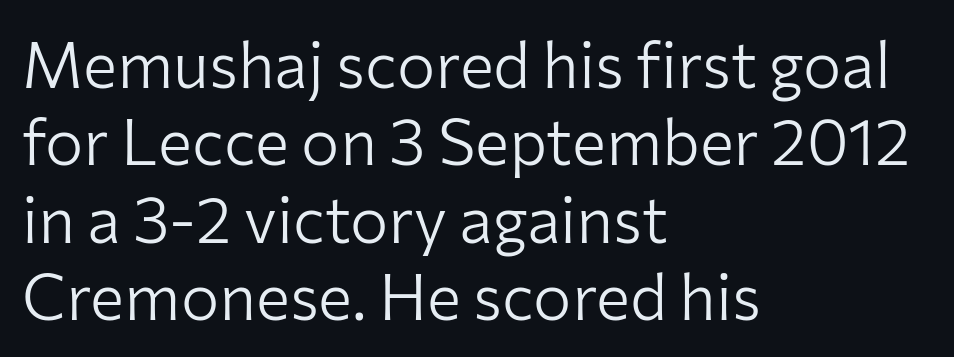
{"serif": "no", "italic": "no", "bold": "no", "weight": "light", "width": "normal", "stroke_contrast": "low", "x_height": "medium", "monospaced": "no", "underline": "no", "align": "left", "line_spacing_ratio": 1.21, "letter_spacing": "normal", "letter_spacing_em": 0.0, "glyph_px": 64}
